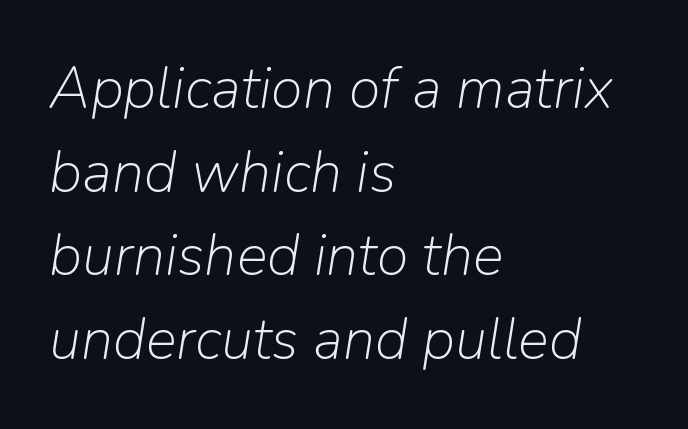
The image shows 58 px light type, italic (leaning right); set left-aligned, normal line spacing (1.44x), normal letter spacing, not underlined; low stroke contrast and a medium x-height.
